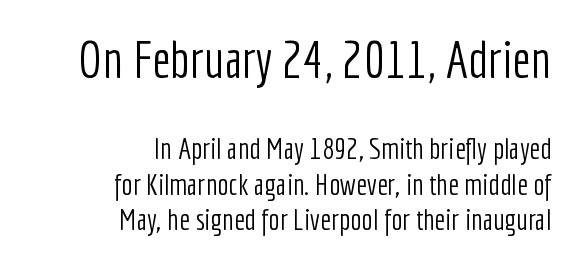
The image shows 52 px light, condensed sans-serif type, upright; set right-aligned, line spacing 1.17x, normal letter spacing, not underlined; the first (top) block is 1.73x larger; low stroke contrast and a medium x-height.
